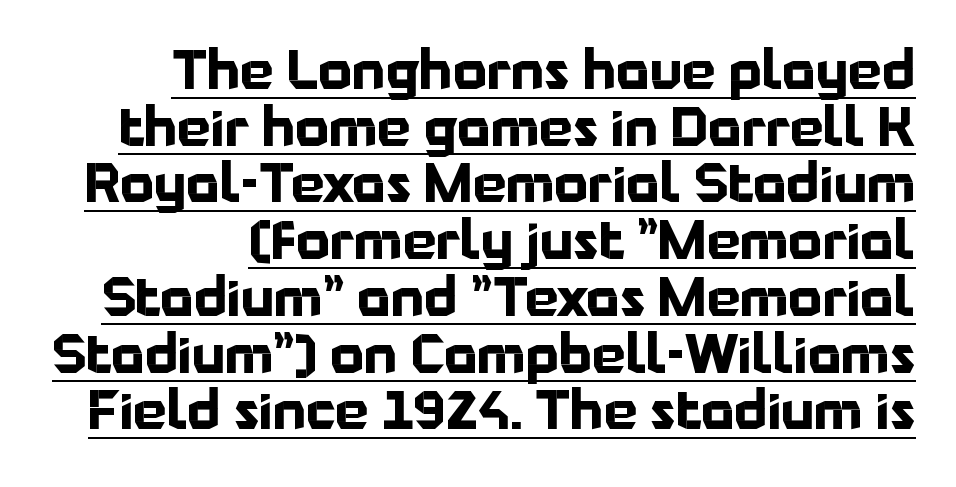
In designer terms, the underline attribute is active on this setting. Each new line begins almost immediately beneath the previous one. The font family rendered here belongs to the sans-serif group. Note the varied advance widths — an 'i' is clearly narrower than an 'm'.
